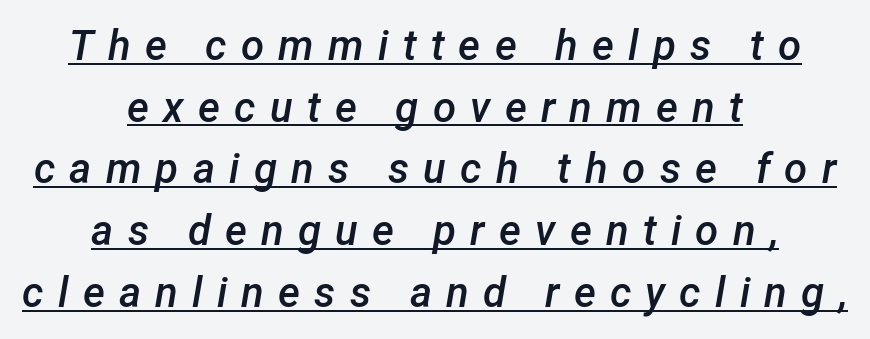
The image shows 42 px semibold type, italic (leaning right); set centered, normal line spacing (1.47x), unusually wide letter spacing (+0.34 em), underlined; low stroke contrast and a medium x-height.
